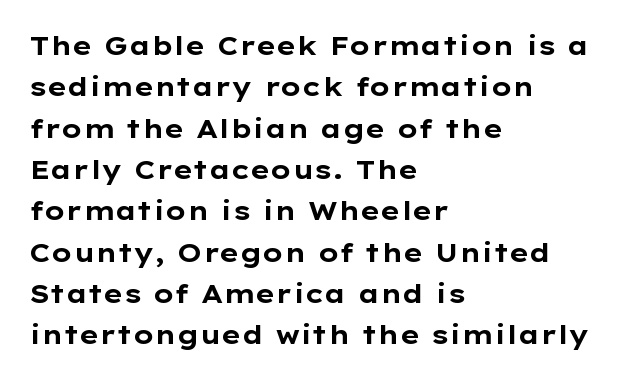
The image shows 26 px bold type, upright; set left-aligned, normal line spacing (1.59x), normal letter spacing, not underlined.
